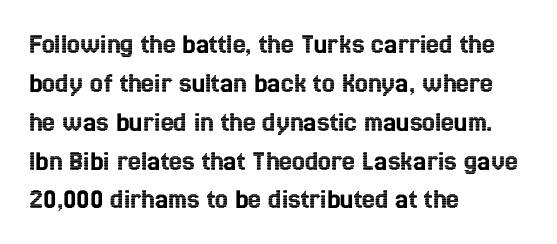
Q: Is the text italic (slanted)? A: No, it is upright.
Q: Is the text underlined? A: No.
Q: How is the paragraph aligned? A: Left-aligned.
Q: Is the spacing between letters normal or unusually wide? A: Normal.
Q: Is the spacing between lines tight, normal or loose? A: Normal.
Q: Width (condensed, normal, or wide)? A: Condensed.
Q: x-height? A: Medium.
Q: Monospaced? A: No.
